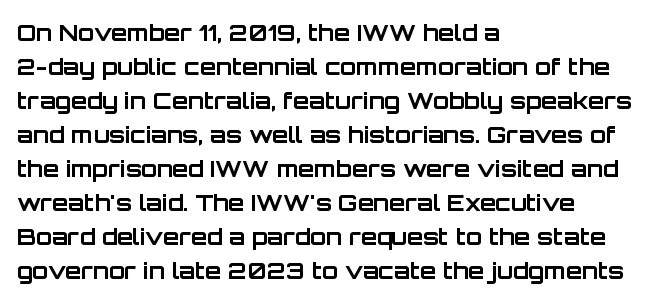
Q: Is the text bold? A: Yes.
Q: Is the text italic (slanted)? A: No, it is upright.
Q: Is the text underlined? A: No.
Q: How is the paragraph aligned? A: Left-aligned.
Q: Is the spacing between letters normal or unusually wide? A: Normal.
Q: Is the spacing between lines tight, normal or loose? A: Normal.
